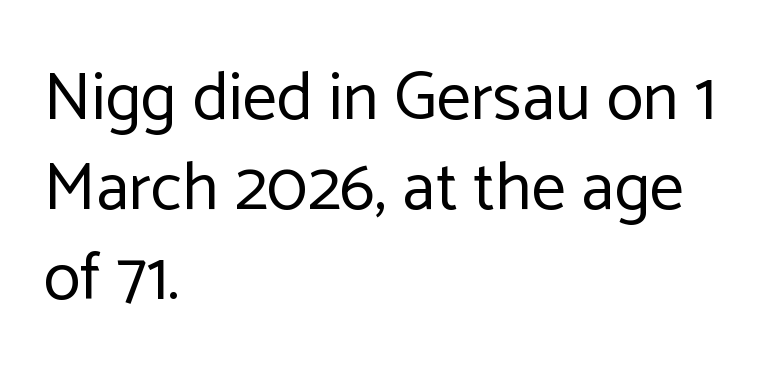
The image shows 68 px regular-weight sans-serif type, upright; set left-aligned, normal line spacing (1.32x), normal letter spacing, not underlined; low stroke contrast and a medium x-height.
